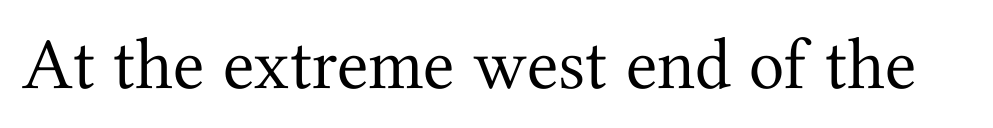
The space directly below the letters is spotless. Characters follow at the spacing the type designer built in. I'd call this a serif setting — the letters wear small feet. Posture: vertical. Bold? No — there's no thickening of the strokes. This sample has the flowing, uneven cadence of proportional lettering.
